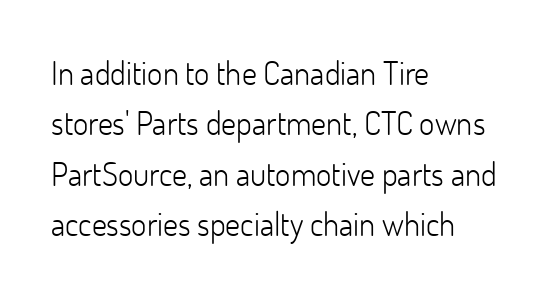
In terms of leading, this rendering sits right in the middle. The rendering keeps characters at their native spacing. When letters stand straight like this, we call the style roman or upright. This sample has the flowing, uneven cadence of proportional lettering. A typesetter would label this face a sans.
